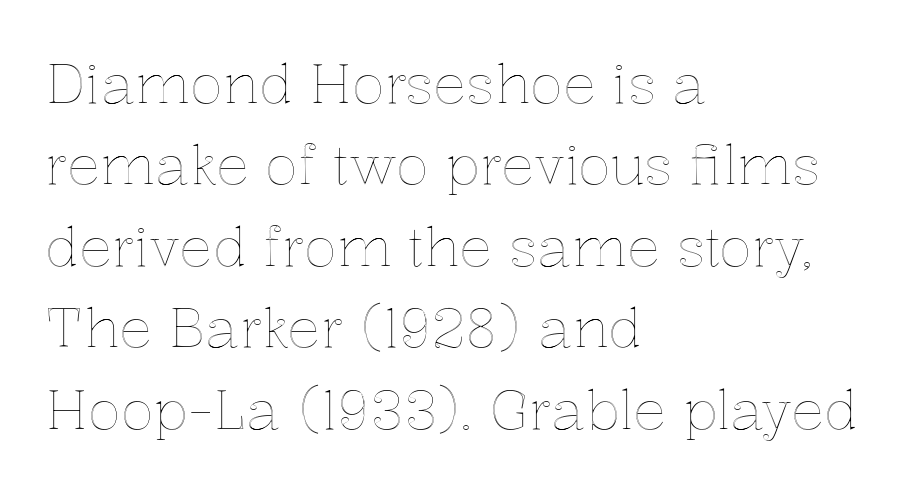
Teacher's note: observe the even left margin — that is flush-left alignment. Does the leading feel generous? No, just average. A typesetter would call this proportional, since set widths differ per character. Nope, not italic — everything's standing straight. The gap between lines stays unmarked.
